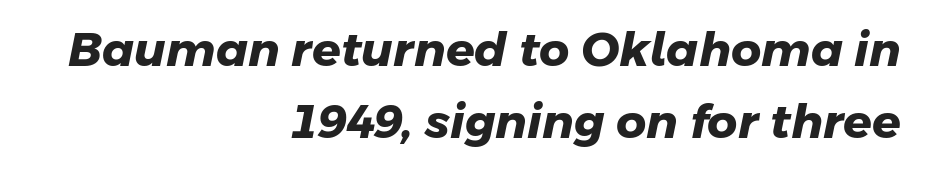
The image shows 47 px heavy sans-serif type; set right-aligned, normal line spacing (1.53x), normal letter spacing, not underlined; low stroke contrast and a medium x-height.
